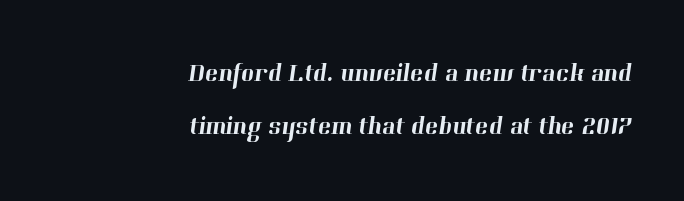
The image shows 25 px text type; set right-aligned, loose line spacing (2.11x), normal letter spacing, not underlined.
